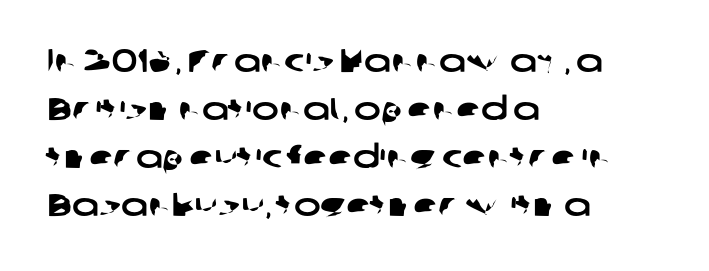
Q: Is the typeface a serif or a sans-serif typeface? A: Sans-serif.
Q: Is the text underlined? A: No.
Q: How is the paragraph aligned? A: Left-aligned.
Q: Is the spacing between letters normal or unusually wide? A: Normal.
Q: Is the spacing between lines tight, normal or loose? A: Normal.
Q: Width (condensed, normal, or wide)? A: Wide.
Q: Stroke contrast? A: Low.
Q: x-height? A: Medium.
Q: Monospaced? A: No.
